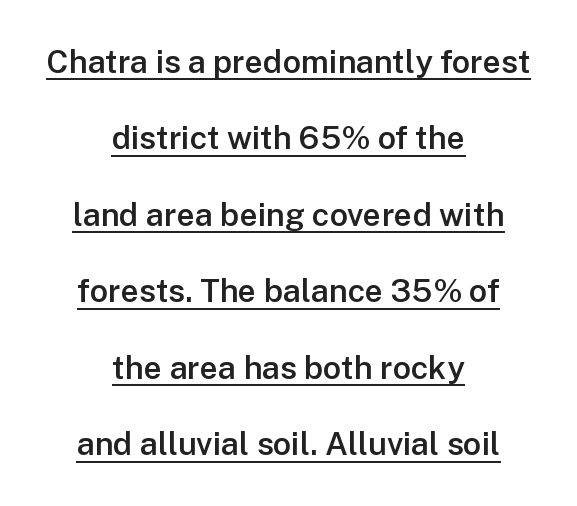
The image shows 32 px semibold sans-serif type, upright; set centered, loose line spacing (2.39x), normal letter spacing, underlined; low stroke contrast and a medium x-height.
